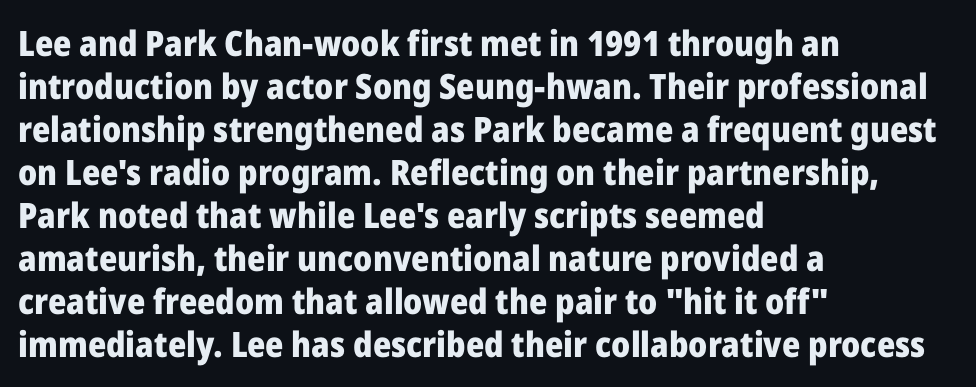
Heavy-handed strokes throughout: this text is bold. Each line starts at the same left margin while the right side varies. The font family rendered here belongs to the sans-serif group. A clean baseline with only descenders dipping below it. It's the straight-up-and-down kind of type.
